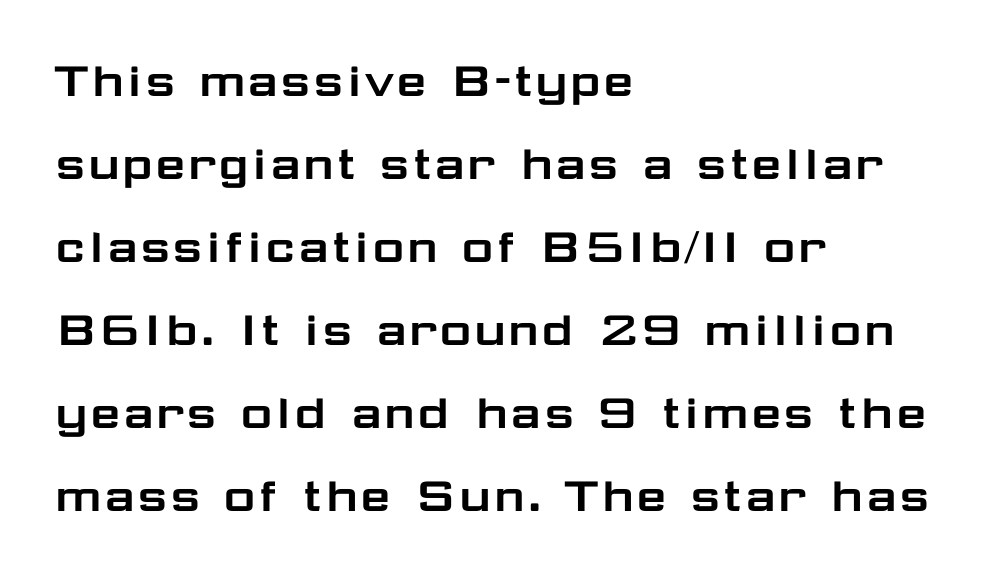
{"serif": "no", "italic": "no", "width": "wide", "stroke_contrast": "low", "x_height": "medium", "monospaced": "no", "underline": "no", "align": "left", "line_spacing": "normal", "line_spacing_ratio": 1.51, "letter_spacing": "normal", "letter_spacing_em": 0.0, "glyph_px": 55}
